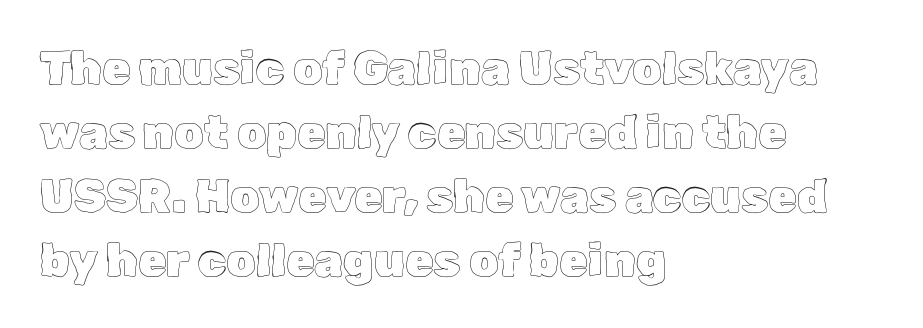
The image shows 46 px text type, upright; set left-aligned, normal line spacing (1.39x), normal letter spacing, not underlined; a medium x-height.
